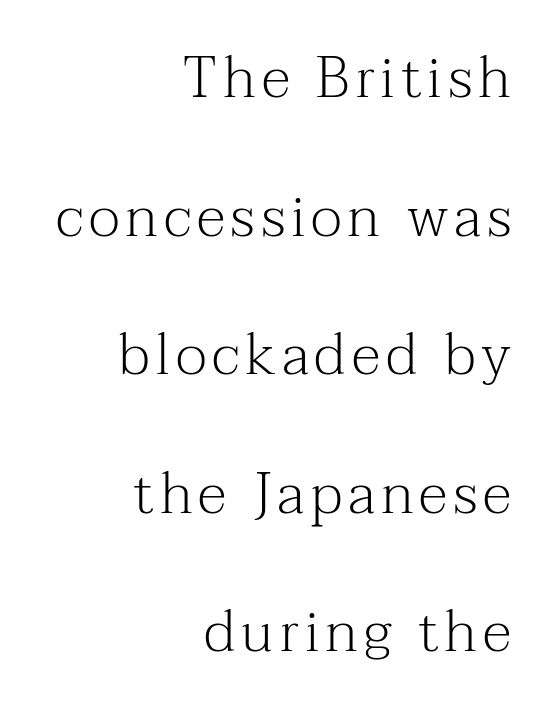
{"serif": "yes", "italic": "no", "bold": "no", "weight": "light", "width": "normal", "stroke_contrast": "medium", "x_height": "medium", "monospaced": "no", "underline": "no", "align": "right", "line_spacing": "loose", "line_spacing_ratio": 2.39, "glyph_px": 58}
